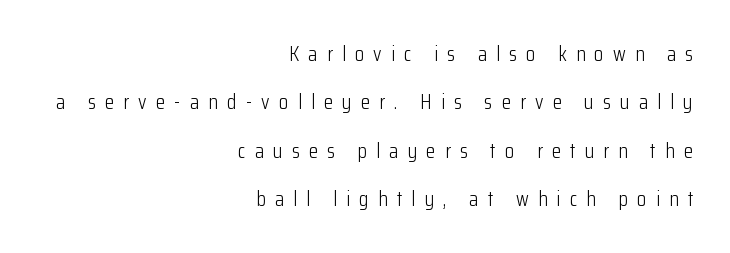
Q: Is the text bold? A: No.
Q: Is the text italic (slanted)? A: No, it is upright.
Q: Is the text underlined? A: No.
Q: How is the paragraph aligned? A: Right-aligned.
Q: Is the spacing between letters normal or unusually wide? A: Unusually wide.
Q: Is the spacing between lines tight, normal or loose? A: Loose.
